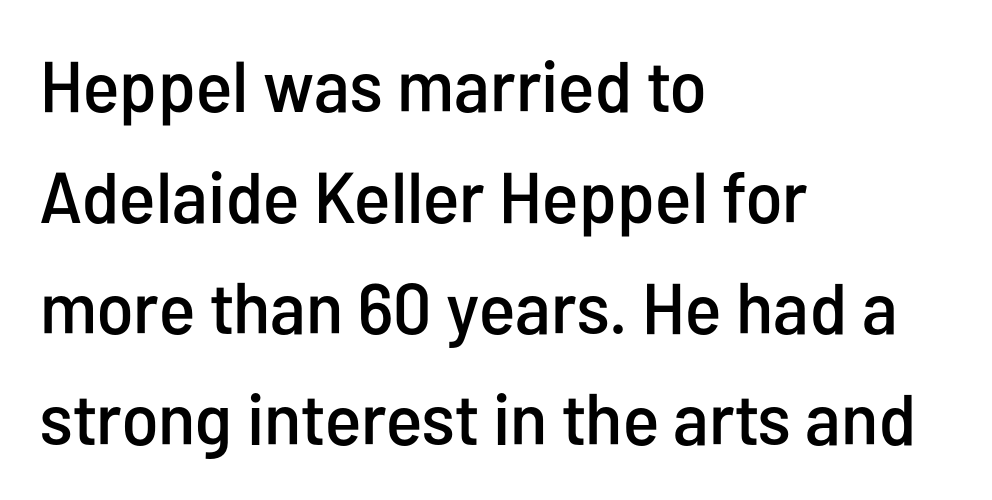
Ascenders rise straight up at ninety degrees. A typesetter would call this proportional, since set widths differ per character. If you drew a ruler down the left edge, every line would touch it. The passage shown has conventional tracking throughout.
